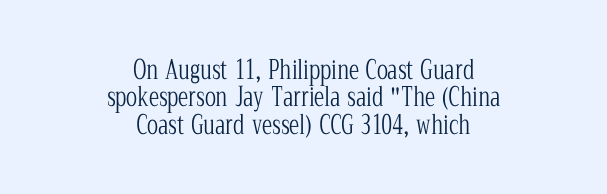
The image shows 26 px text type, upright; set centered, tight line spacing (1.05x), normal letter spacing, not underlined.
